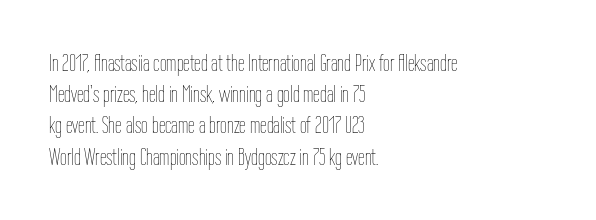
Q: Is the text bold? A: No.
Q: Is the text italic (slanted)? A: No, it is upright.
Q: Is the text underlined? A: No.
Q: How is the paragraph aligned? A: Left-aligned.
Q: Is the spacing between letters normal or unusually wide? A: Normal.
Q: Is the spacing between lines tight, normal or loose? A: Normal.
